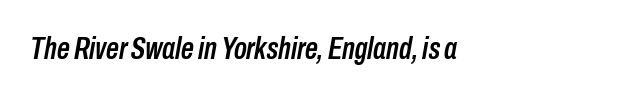
The passage shown is typed in a proportional face where columns would drift. Standard letterfit; no display-style spreading of the glyphs. Only glyphs here, with clear space below each row. The axis of the letterforms is tilted away from vertical.
